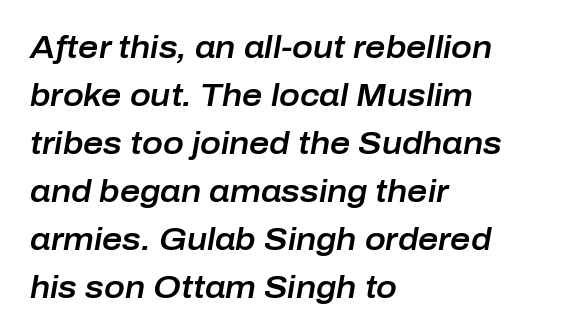
Q: Is the text italic (slanted)? A: Yes, it leans right by about 10 degrees.
Q: Is the text underlined? A: No.
Q: How is the paragraph aligned? A: Left-aligned.
Q: Is the spacing between letters normal or unusually wide? A: Normal.
Q: Is the spacing between lines tight, normal or loose? A: Normal.
Q: Width (condensed, normal, or wide)? A: Normal.
Q: Stroke contrast? A: Low.
Q: x-height? A: Medium.
Q: Monospaced? A: No.
